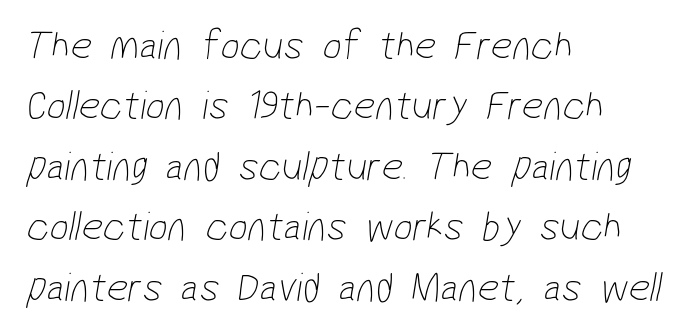
The image shows 42 px thin, condensed sans-serif type; set left-aligned, normal line spacing (1.44x), normal letter spacing, not underlined; low stroke contrast and a medium x-height.
